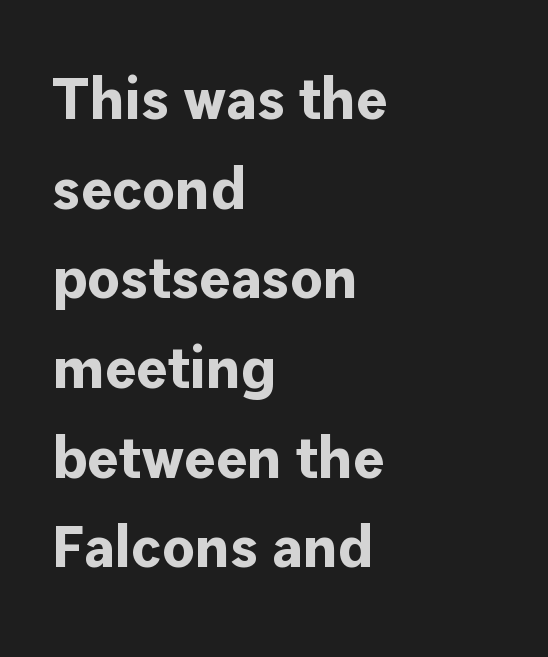
{"serif": "no", "italic": "no", "bold": "yes", "weight": "bold", "width": "normal", "stroke_contrast": "low", "x_height": "medium", "monospaced": "no", "underline": "no", "align": "left", "line_spacing": "normal", "line_spacing_ratio": 1.52, "letter_spacing": "normal", "letter_spacing_em": 0.0, "glyph_px": 59}
